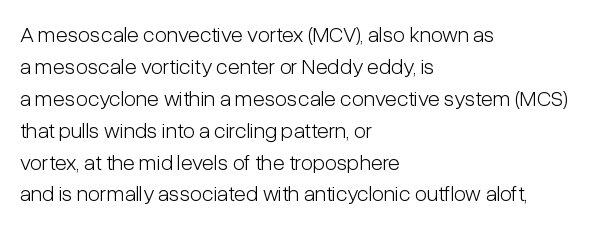
{"italic": "no", "bold": "no", "underline": "no", "align": "left", "line_spacing": "normal", "line_spacing_ratio": 1.45, "letter_spacing": "normal", "letter_spacing_em": 0.0, "glyph_px": 22}
